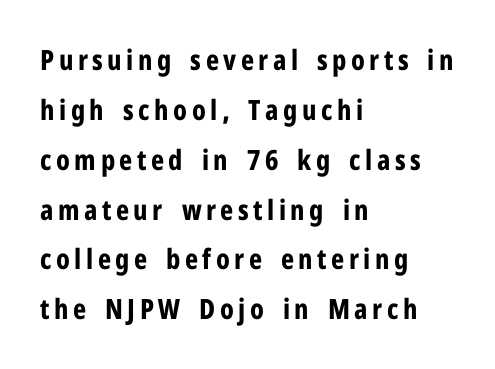
The ragged edge is on the right, which tells us the setting is flush left. The passage shown is emphatically bold. Is this a fixed-width face? No — the glyphs have proportional, varying widths. I'd call this a sans setting — the letters go barefoot.
